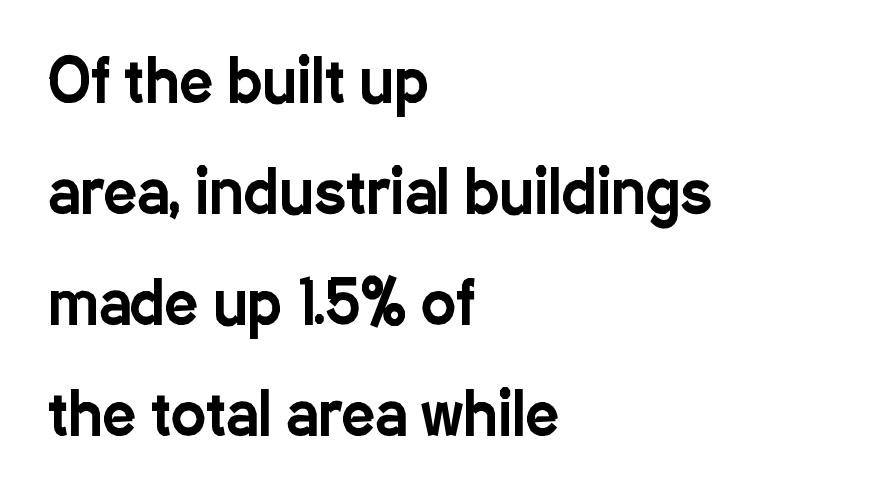
Each letter keeps its own natural width here, so spacing adapts to shape. The foot of each line stays bare and open. Font category for this specimen: sans-serif. No italicization has been applied; the sample stays upright.
